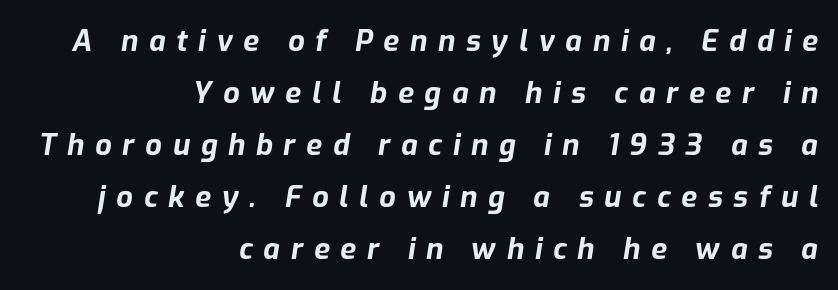
Q: Is the text bold? A: Yes.
Q: Is the text italic (slanted)? A: Yes, it leans right by about 9 degrees.
Q: Is the text underlined? A: No.
Q: How is the paragraph aligned? A: Right-aligned.
Q: Is the spacing between letters normal or unusually wide? A: Unusually wide.
Q: Width (condensed, normal, or wide)? A: Normal.
Q: Stroke contrast? A: Low.
Q: x-height? A: Medium.
Q: Monospaced? A: No.
